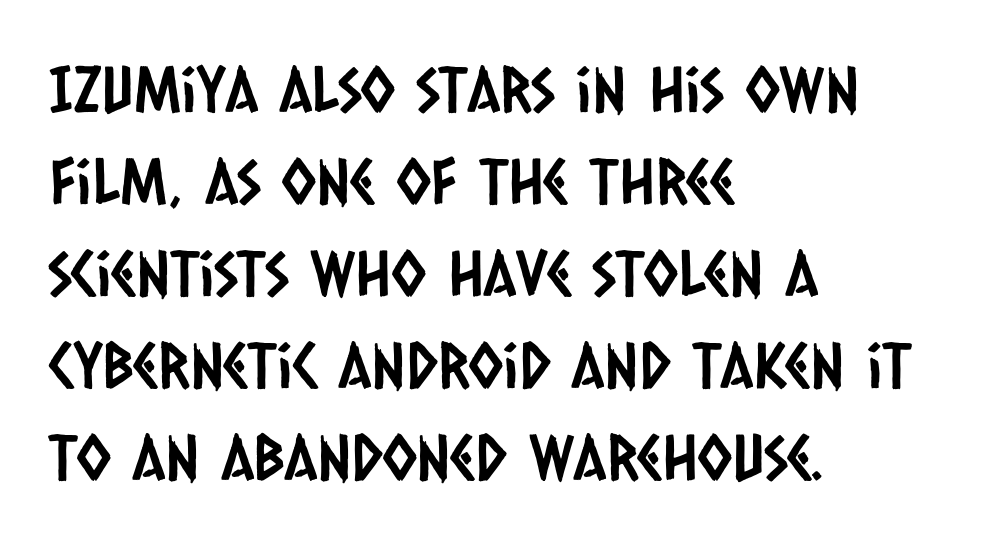
{"serif": "no", "width": "condensed", "stroke_contrast": "low", "x_height": "large", "monospaced": "no", "underline": "no", "align": "left", "line_spacing": "normal", "line_spacing_ratio": 1.46, "letter_spacing": "normal", "letter_spacing_em": 0.0, "glyph_px": 63}
